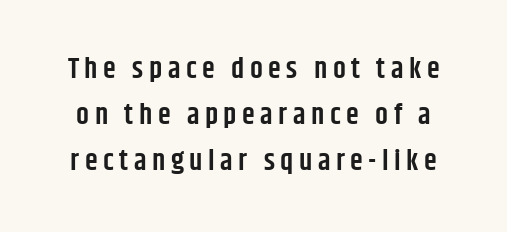
{"serif": "no", "italic": "no", "bold": "semi", "weight": "semibold", "width": "condensed", "stroke_contrast": "low", "x_height": "large", "monospaced": "no", "underline": "no", "line_spacing": "normal", "line_spacing_ratio": 1.59, "glyph_px": 29}
